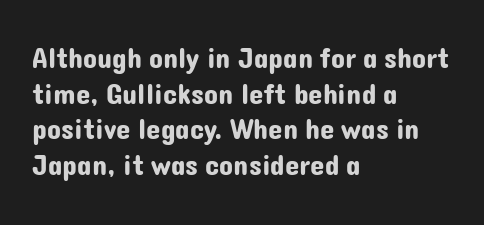
{"serif": "no", "italic": "no", "width": "normal", "stroke_contrast": "low", "x_height": "medium", "monospaced": "no", "underline": "no", "align": "left", "line_spacing_ratio": 1.23, "letter_spacing": "normal", "letter_spacing_em": 0.0, "glyph_px": 29}
